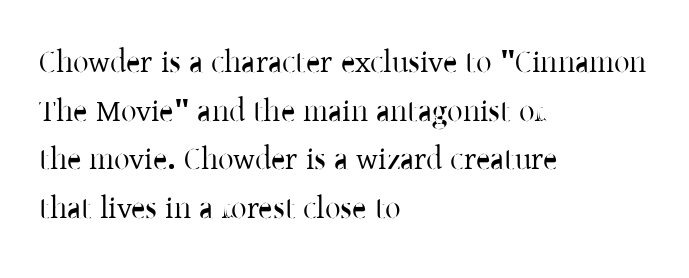
Tracking here is standard; glyphs follow each other at the usual distance. Normally led — the rows are evenly, conventionally spaced. A roman cut, with each character standing at attention. The passage is arranged the way most books set body copy — flush left. The zone under the glyphs is completely vacant. The letters advance in unequal steps, a hallmark of proportional type.
